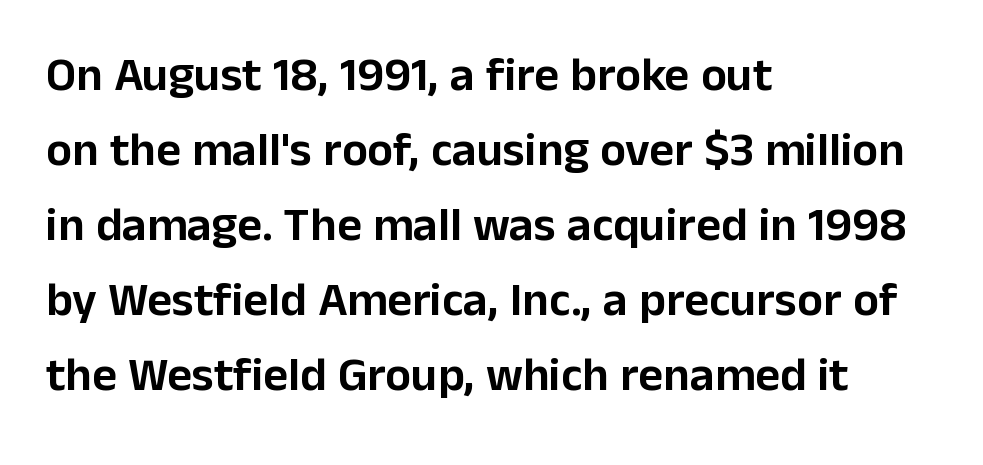
The image shows 48 px sans-serif type, upright; set left-aligned, normal line spacing (1.56x), normal letter spacing, not underlined; low stroke contrast and a medium x-height.
